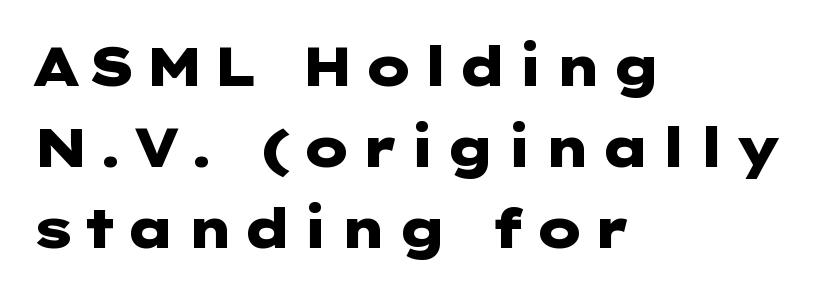
The image shows 54 px heavy, wide sans-serif type, upright; set left-aligned, normal line spacing (1.5x), not underlined; low stroke contrast and a medium x-height.
